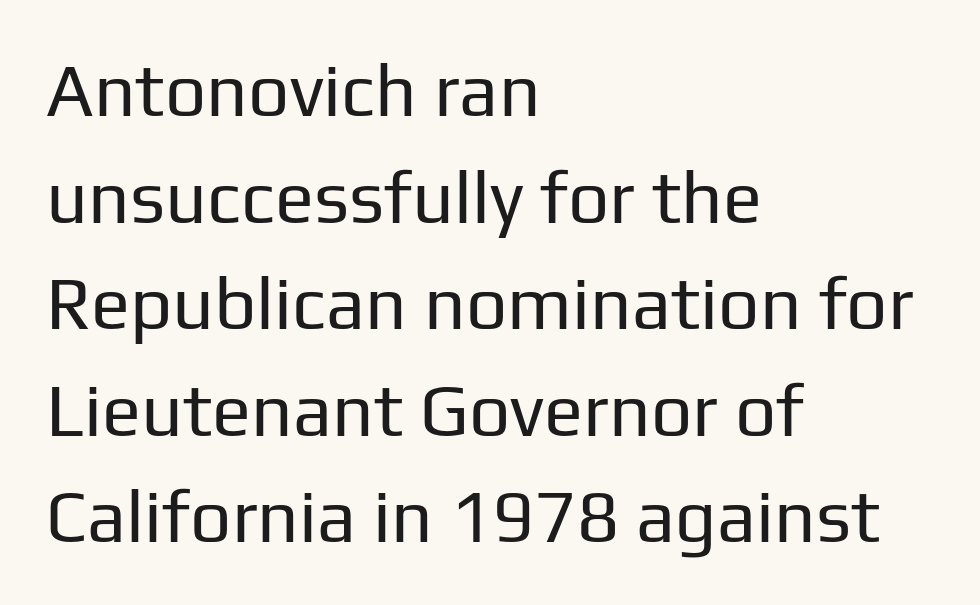
One-word summary of the alignment: left. Regarding leading, the lines here are spaced in the standard way. No letter is thick-stroked: the sample isn't bold. Spacing verdict: proportional, widths tailored to each character.
